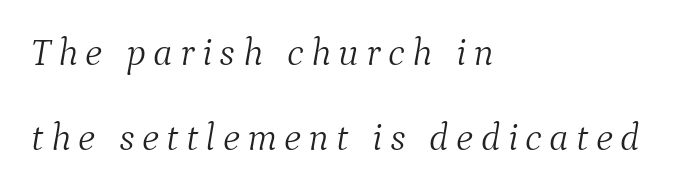
The image shows 39 px light serif type, italic (leaning right); set left-aligned, loose line spacing (2.19x), not underlined; medium stroke contrast and a medium x-height.
